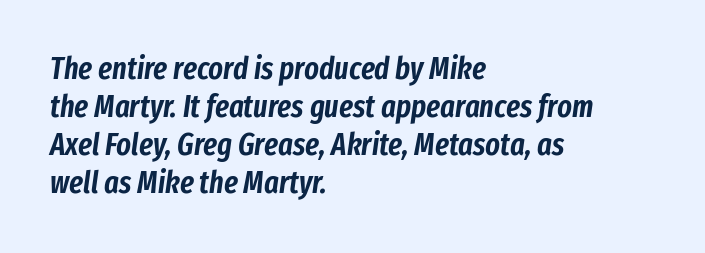
{"italic": "yes", "lean": "right", "slant_degrees": 8, "width": "condensed", "stroke_contrast": "low", "x_height": "medium", "monospaced": "no", "underline": "no", "align": "left", "line_spacing_ratio": 1.23, "letter_spacing": "normal", "letter_spacing_em": 0.0, "glyph_px": 31}
